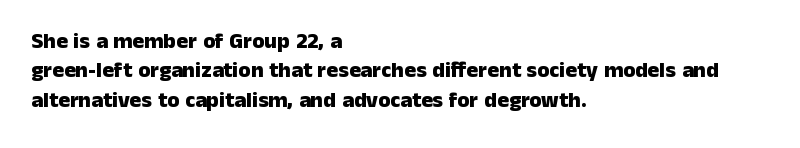
The image shows 22 px bold type, upright; set left-aligned, normal line spacing (1.33x), normal letter spacing, not underlined.
